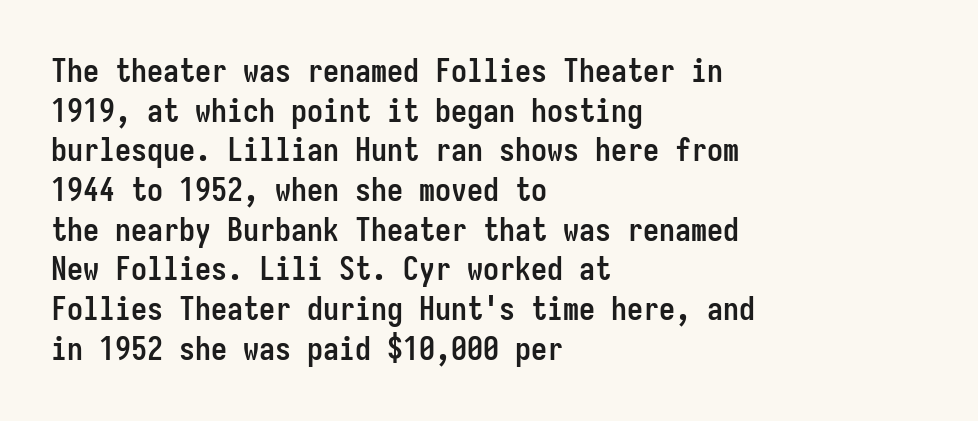
The image shows 32 px semibold, condensed sans-serif type, upright, monospaced; set left-aligned, line spacing 1.24x, normal letter spacing, not underlined; low stroke contrast and a medium x-height.
